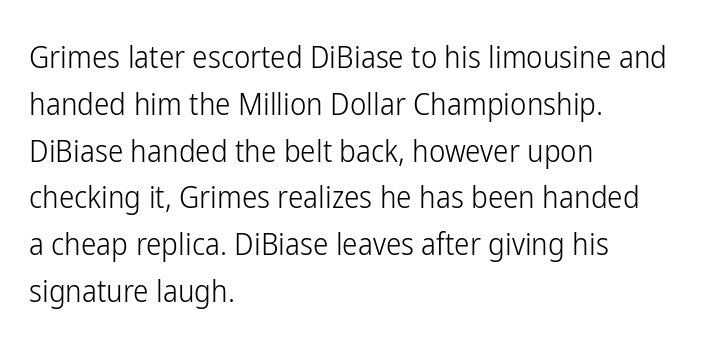
{"serif": "no", "italic": "no", "bold": "no", "weight": "light", "width": "condensed", "stroke_contrast": "low", "x_height": "medium", "monospaced": "no", "underline": "no", "align": "left", "line_spacing": "normal", "line_spacing_ratio": 1.51, "letter_spacing": "normal", "letter_spacing_em": 0.0, "glyph_px": 31}
